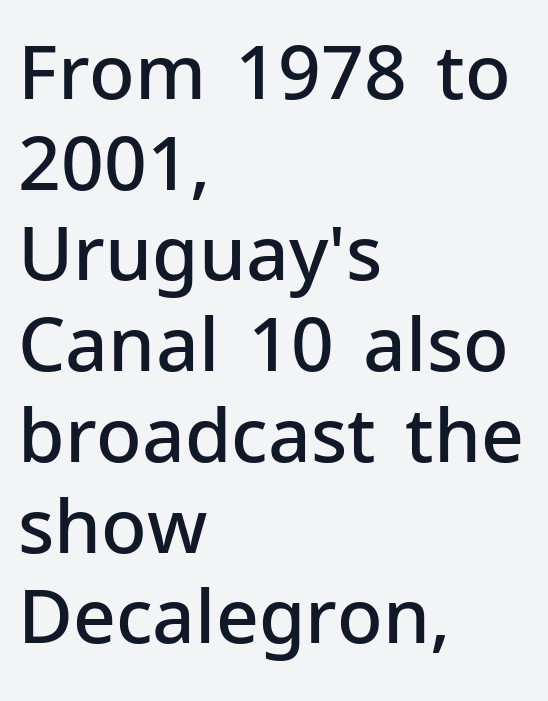
In terms of letterspacing, this is plain default setting. Is the type bold? Partly — it's a semibold, heavier than regular but not fully bold. This sample has the flowing, uneven cadence of proportional lettering. Ascenders rise straight up at ninety degrees.
